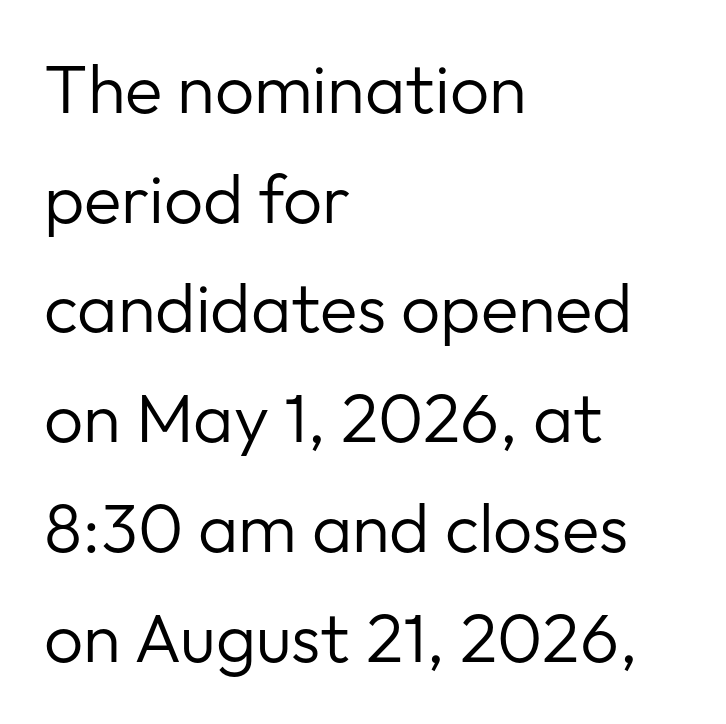
Rows of type keep a routine distance in the vertical direction. You could not count columns in this text — the font is proportionally spaced. This is the regular roman posture of the typeface. Is the stroke heavy? The answer is a plain regular-or-lighter.
